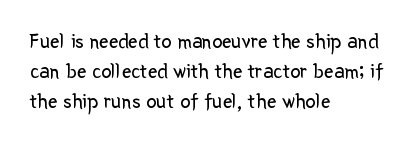
Q: Is the text bold? A: No.
Q: Is the text italic (slanted)? A: No, it is upright.
Q: Is the text underlined? A: No.
Q: How is the paragraph aligned? A: Left-aligned.
Q: Is the spacing between letters normal or unusually wide? A: Normal.
Q: Is the spacing between lines tight, normal or loose? A: Normal.
